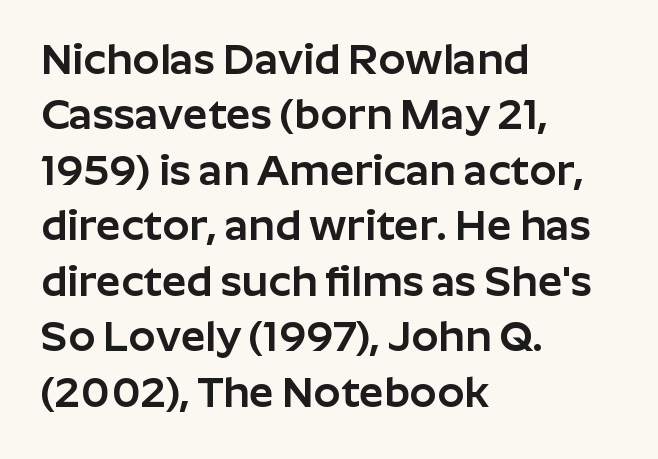
The image shows 43 px sans-serif type, upright; set left-aligned, normal line spacing (1.29x), normal letter spacing, not underlined; low stroke contrast and a medium x-height.
